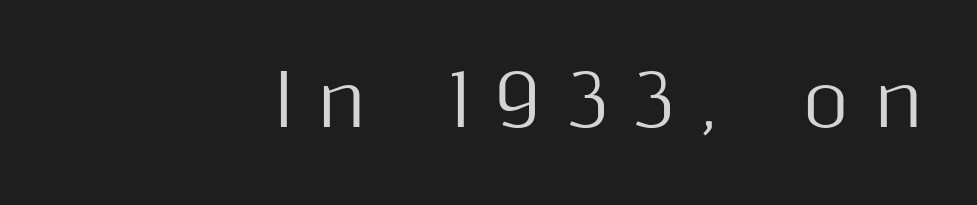
The image shows 71 px sans-serif type, upright; set right-aligned, unusually wide letter spacing (+0.36 em), not underlined; medium stroke contrast and a medium x-height.
